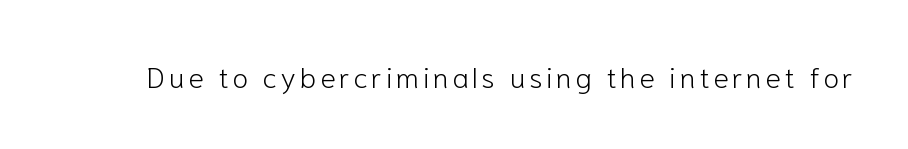
The image shows 29 px light sans-serif type, upright; set not underlined; low stroke contrast and a medium x-height.
